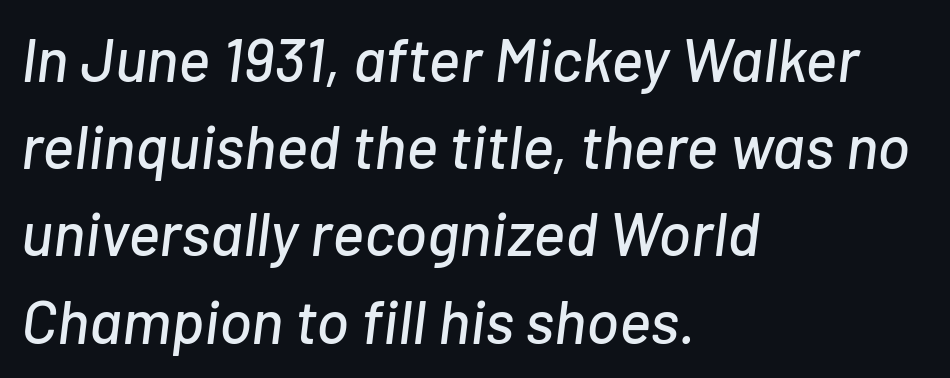
{"italic": "yes", "lean": "right", "slant_degrees": 7, "width": "normal", "stroke_contrast": "low", "x_height": "medium", "monospaced": "no", "underline": "no", "align": "left", "line_spacing": "normal", "line_spacing_ratio": 1.43, "letter_spacing": "normal", "letter_spacing_em": 0.0, "glyph_px": 61}
